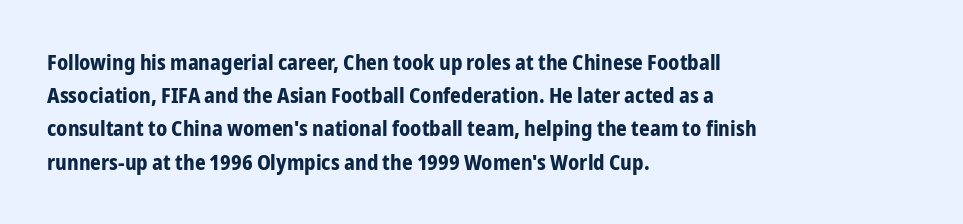
Q: Is the text bold? A: Yes.
Q: Is the text italic (slanted)? A: No, it is upright.
Q: Is the text underlined? A: No.
Q: How is the paragraph aligned? A: Left-aligned.
Q: Is the spacing between letters normal or unusually wide? A: Normal.
Q: Is the spacing between lines tight, normal or loose? A: Normal.
